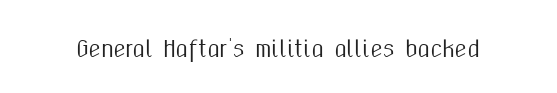
Tall strokes in this sample are plumb rather than angled. Short note: letters normally spaced. Lines of text with bare space underneath.
